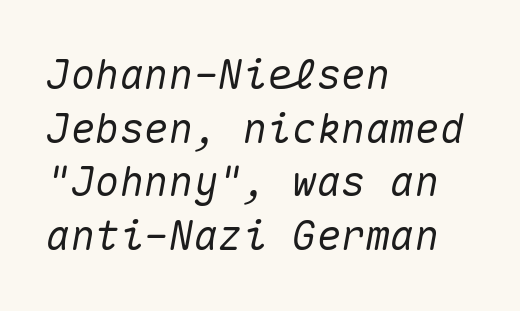
The whole block is typeset with a tilt. Do the characters align in a grid? Yes, the font is monospaced. Summary of vertical rhythm: regular, with standard interline spacing. Nobody touched the tracking dial on this one. The lines in this sample share a left origin and differ only in where they stop.
